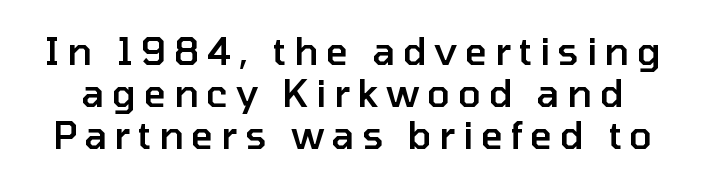
{"serif": "no", "italic": "no", "bold": "semi", "weight": "semibold", "width": "normal", "stroke_contrast": "low", "x_height": "medium", "monospaced": "no", "underline": "no", "line_spacing": "tight", "line_spacing_ratio": 1.11, "letter_spacing": "wide", "letter_spacing_em": 0.2, "glyph_px": 38}
